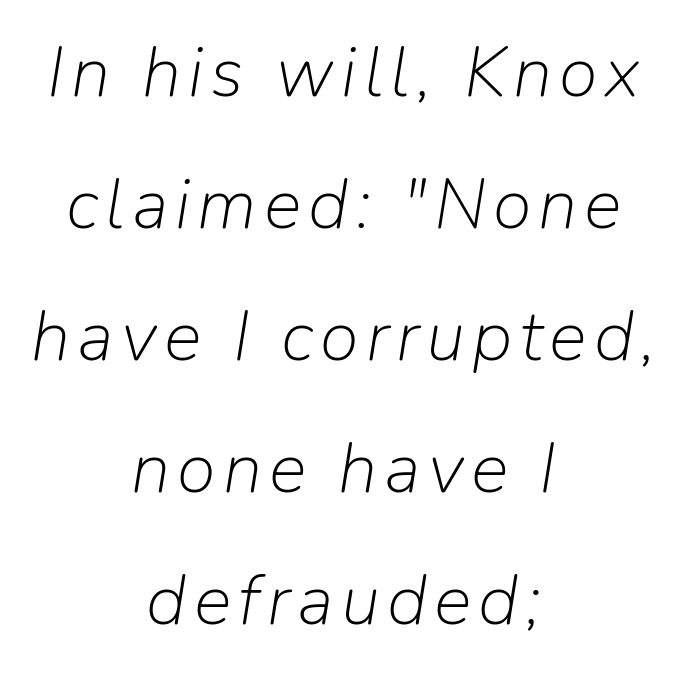
The image shows 71 px light type, italic (leaning right); set centered, line spacing 1.86x, not underlined; low stroke contrast and a medium x-height.
